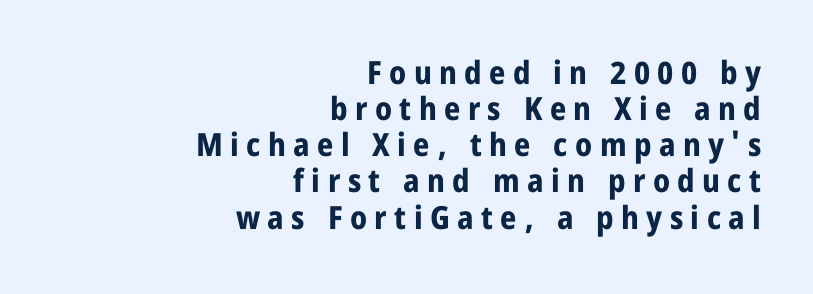
Q: Is the text bold? A: Yes.
Q: Is the text italic (slanted)? A: No, it is upright.
Q: Is the typeface a serif or a sans-serif typeface? A: Sans-serif.
Q: Is the text underlined? A: No.
Q: How is the paragraph aligned? A: Right-aligned.
Q: Is the spacing between letters normal or unusually wide? A: Unusually wide.
Q: Is the spacing between lines tight, normal or loose? A: Tight.
Q: Width (condensed, normal, or wide)? A: Condensed.
Q: Stroke contrast? A: Low.
Q: x-height? A: Large.
Q: Monospaced? A: No.
